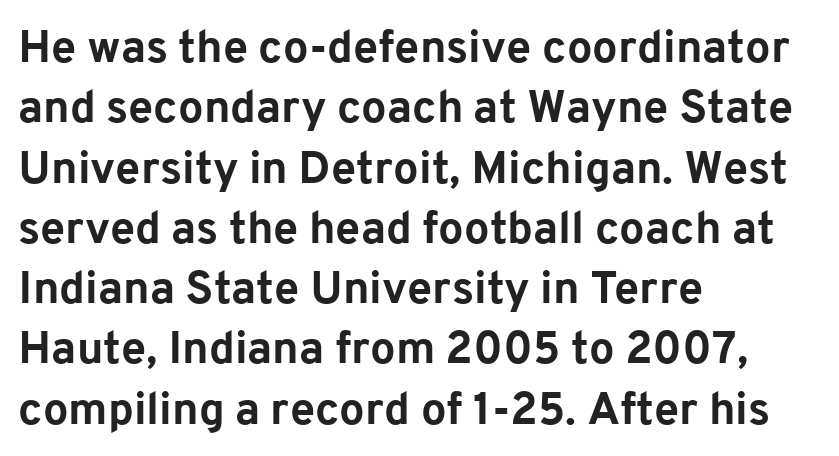
Caption: standard tracking, unaltered. Check under the words: just untouched page. Teacher's note: observe the even left margin — that is flush-left alignment. Stroke thickness is high; the sample reads as a true bold.
